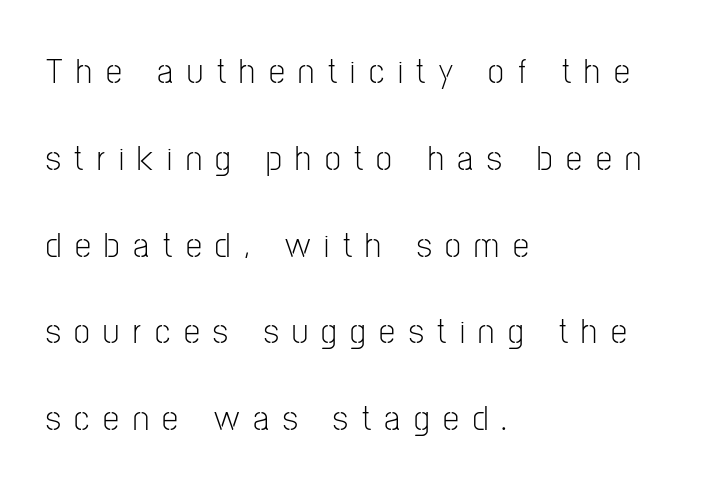
The image shows 36 px light, condensed sans-serif type, upright; set left-aligned, loose line spacing (2.41x), unusually wide letter spacing (+0.38 em), not underlined; low stroke contrast and a medium x-height.
